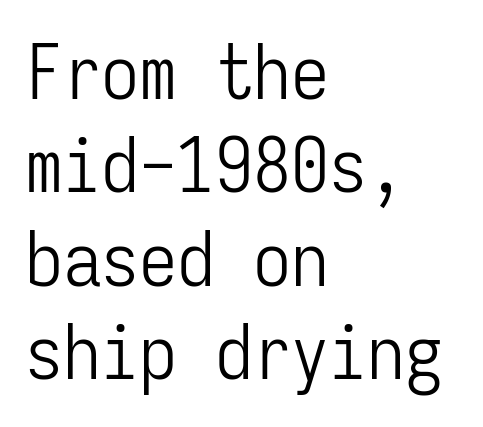
Is this a fixed-width face? Yes — each glyph sits in an identical cell. You could call the tracking neutral — neither tight nor loose. The typesetting does not lean heavy: it is not bold. Regarding serifs, this sample does without them. The ragged edge is on the right, which tells us the setting is flush left. Is there any slant? The stems are plumb.
